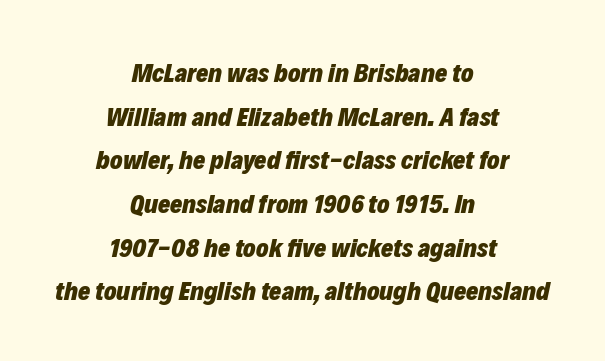
A typesetter would call this zero additional tracking. Centered paragraph, ragged on both sides. Just letters on the line, the space beneath them empty. Would a proofreader flag this as italicized? Yes. The face used here has the dense, thick strokes of a bold.
